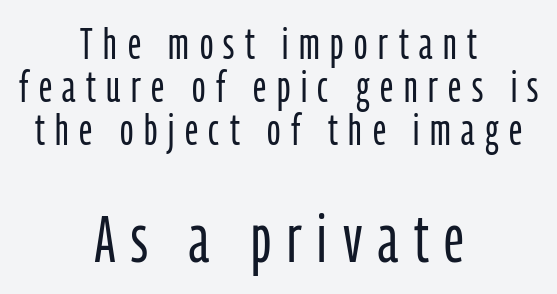
The image shows 66 px light, condensed sans-serif type, upright; set centered, tight line spacing (0.98x), unusually wide letter spacing (+0.24 em), not underlined; the second (bottom) block is 1.5x larger; low stroke contrast and a medium x-height.
